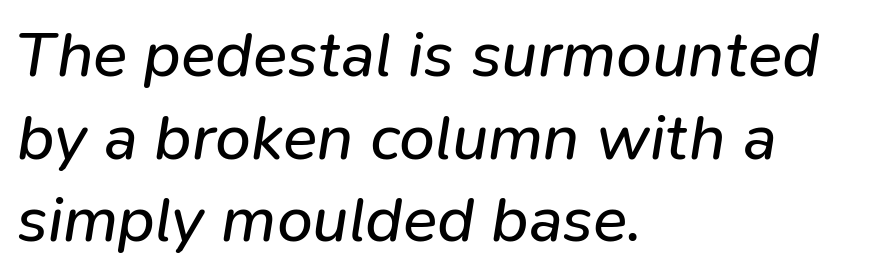
{"italic": "yes", "lean": "right", "slant_degrees": 9, "bold": "no", "weight": "regular", "width": "normal", "stroke_contrast": "low", "x_height": "medium", "monospaced": "no", "underline": "no", "align": "left", "line_spacing": "normal", "line_spacing_ratio": 1.29, "letter_spacing": "normal", "letter_spacing_em": 0.0, "glyph_px": 64}
